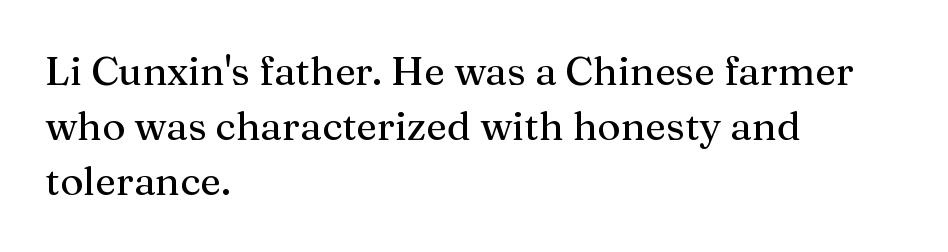
The image shows 40 px serif type, upright; set left-aligned, normal line spacing (1.38x), normal letter spacing, not underlined; medium stroke contrast and a medium x-height.
